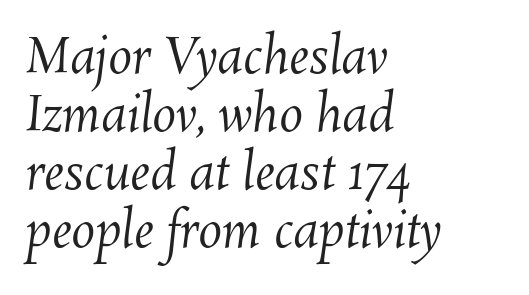
{"bold": "no", "weight": "regular", "width": "normal", "stroke_contrast": "medium", "x_height": "medium", "monospaced": "no", "underline": "no", "align": "left", "line_spacing_ratio": 1.21, "letter_spacing": "normal", "letter_spacing_em": 0.0, "glyph_px": 48}
